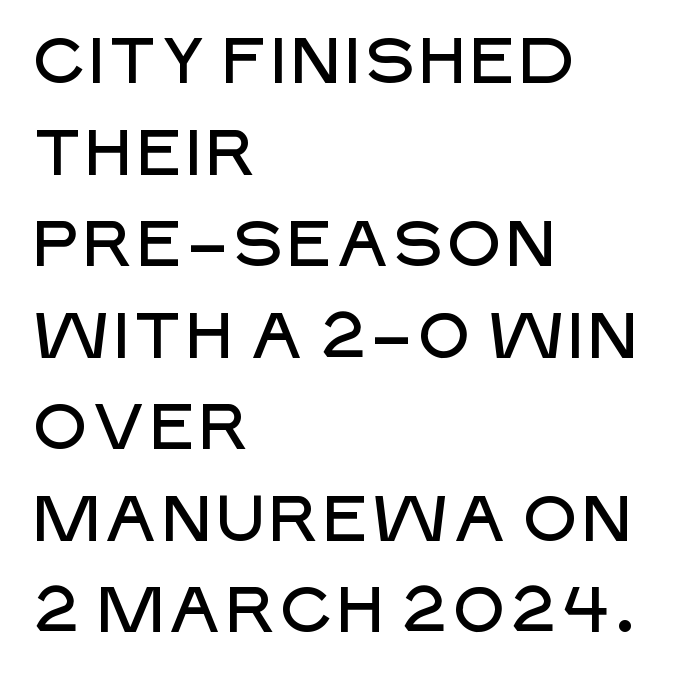
Q: Is the text italic (slanted)? A: No, it is upright.
Q: Is the typeface a serif or a sans-serif typeface? A: Sans-serif.
Q: Is the text underlined? A: No.
Q: How is the paragraph aligned? A: Left-aligned.
Q: Is the spacing between letters normal or unusually wide? A: Normal.
Q: Is the spacing between lines tight, normal or loose? A: Normal.
Q: Width (condensed, normal, or wide)? A: Normal.
Q: Stroke contrast? A: Low.
Q: x-height? A: Large.
Q: Monospaced? A: No.
